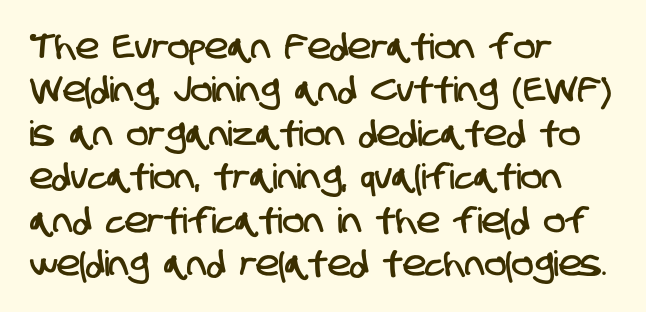
Default kerning and tracking; the words read as compact shapes. Here the designer chose a conventional face with non-uniform glyph widths. Plain, unruled lines of type. These lines are composed in type without serifs. The ragged edge is on the right, which tells us the setting is flush left.
